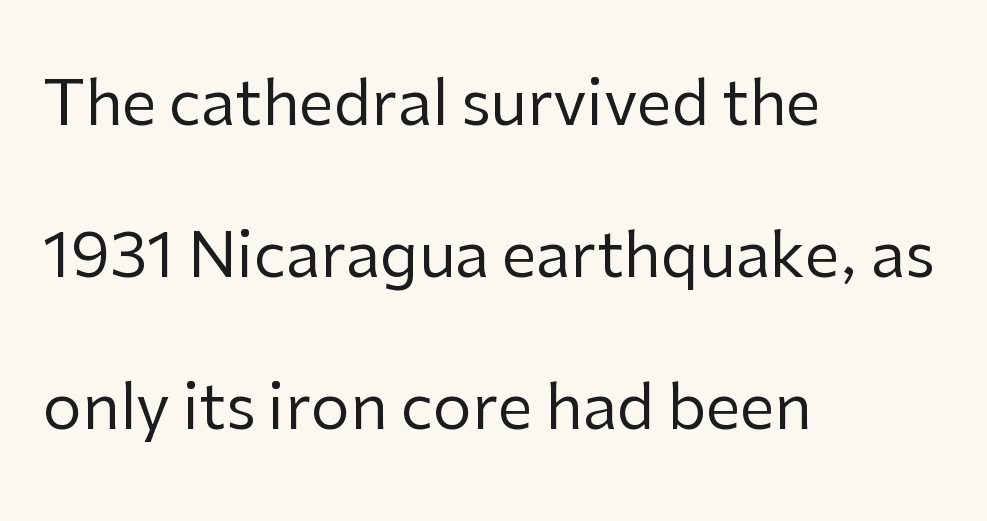
Q: Is the text bold? A: No.
Q: Is the text italic (slanted)? A: No, it is upright.
Q: Is the typeface a serif or a sans-serif typeface? A: Sans-serif.
Q: Is the text underlined? A: No.
Q: How is the paragraph aligned? A: Left-aligned.
Q: Is the spacing between letters normal or unusually wide? A: Normal.
Q: Is the spacing between lines tight, normal or loose? A: Loose.
Q: Width (condensed, normal, or wide)? A: Normal.
Q: Stroke contrast? A: Low.
Q: x-height? A: Medium.
Q: Monospaced? A: No.
